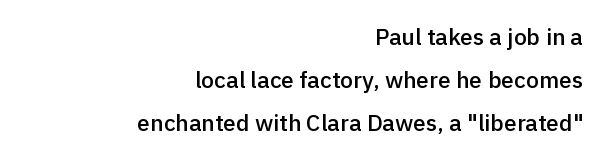
{"italic": "no", "bold": "semi", "underline": "no", "align": "right", "line_spacing_ratio": 1.87, "letter_spacing": "normal", "letter_spacing_em": 0.0, "glyph_px": 23}
